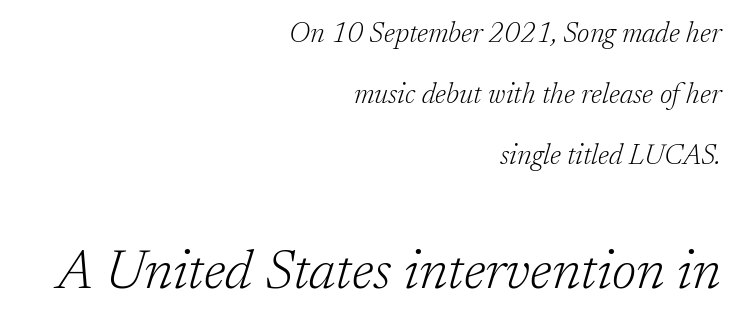
Q: Is the text bold? A: No.
Q: Is the text italic (slanted)? A: Yes, it leans right by about 17 degrees.
Q: Is the typeface a serif or a sans-serif typeface? A: Serif.
Q: Is the text underlined? A: No.
Q: How is the paragraph aligned? A: Right-aligned.
Q: Is the spacing between letters normal or unusually wide? A: Normal.
Q: Is the spacing between lines tight, normal or loose? A: Loose.
Q: Which block of text is set in a larger size, the first (top) or the second (bottom)? A: The second (bottom) one.
Q: Width (condensed, normal, or wide)? A: Normal.
Q: Stroke contrast? A: Low.
Q: x-height? A: Medium.
Q: Monospaced? A: No.
